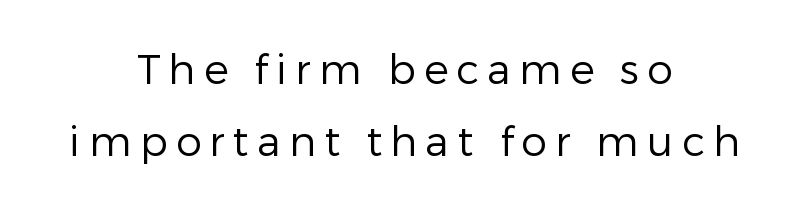
The rendering uses natural spacing where letterforms have individual widths. A typesetter would mark this as roman, not italic. The foot of each line stays bare and open. The paragraph has two soft edges and a firm central axis. The typeface has the unassuming heft of standard copy or less. The type family on display is of the sans-serif kind.
